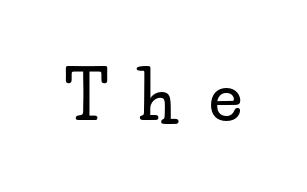
Q: Is the text italic (slanted)? A: No, it is upright.
Q: Is the typeface a serif or a sans-serif typeface? A: Serif.
Q: Is the text underlined? A: No.
Q: Is the spacing between letters normal or unusually wide? A: Unusually wide.
Q: Width (condensed, normal, or wide)? A: Wide.
Q: Stroke contrast? A: Low.
Q: x-height? A: Small.
Q: Monospaced? A: No.
